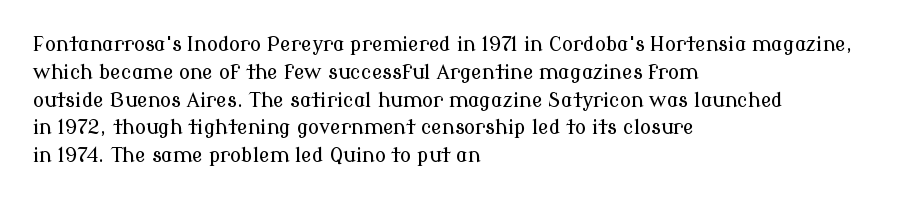
Ordinary non-slanted type is in use. If you drew a ruler down the left edge, every line would touch it. Underlining? Definitely not there. Rows of type keep a routine distance in the vertical direction. Observe the ordinary spacing: letters are neighbours, not strangers.
